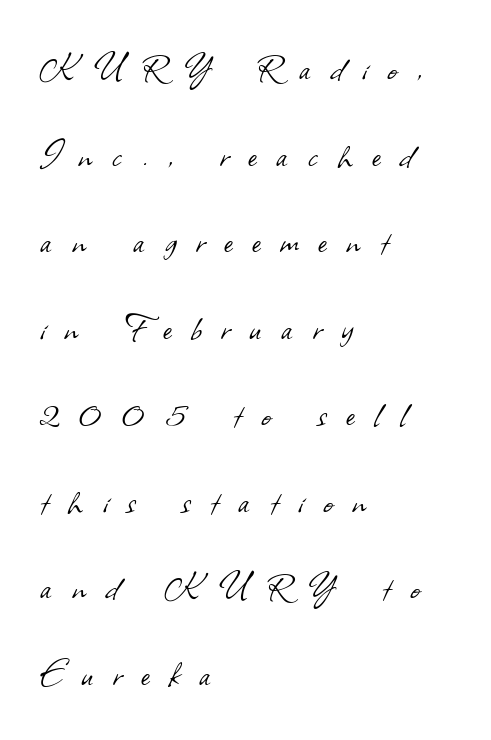
{"serif": "no", "bold": "no", "weight": "light", "width": "normal", "stroke_contrast": "low", "x_height": "small", "monospaced": "no", "underline": "no", "align": "left", "line_spacing": "loose", "line_spacing_ratio": 2.06, "letter_spacing": "wide", "letter_spacing_em": 0.47, "glyph_px": 42}
